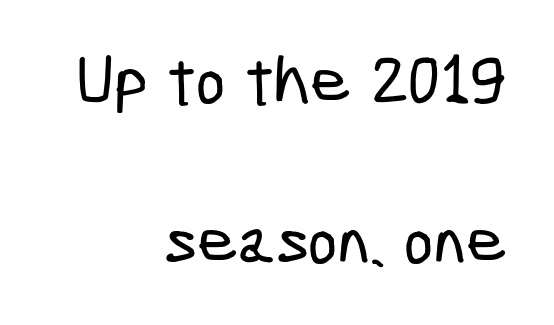
{"serif": "no", "width": "condensed", "stroke_contrast": "low", "x_height": "medium", "monospaced": "no", "underline": "no", "align": "right", "line_spacing": "loose", "line_spacing_ratio": 2.29, "letter_spacing": "normal", "letter_spacing_em": 0.0, "glyph_px": 70}
